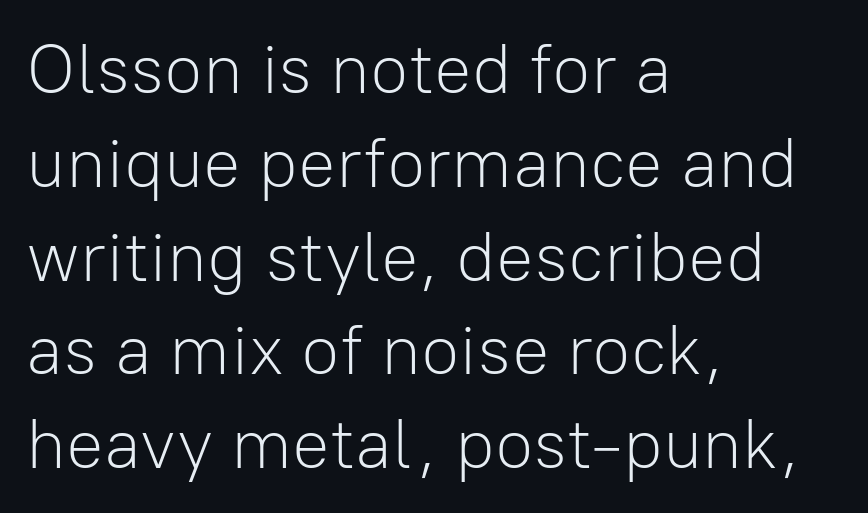
This is not heavy type; no bold has been used. Does the type have serifs? No, each stem ends abruptly. Type without underlining. A typesetter would mark this as roman, not italic. Left-aligned paragraph, ragged on the right. Summary of vertical rhythm: regular, with standard interline spacing.
